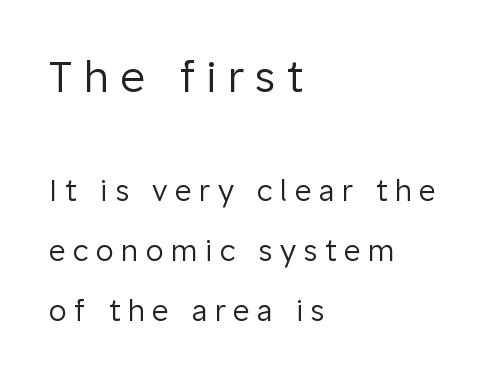
The image shows 43 px regular-weight sans-serif type, upright; set left-aligned, loose line spacing (2.07x), unusually wide letter spacing (+0.26 em), not underlined; the first (top) block is 1.48x larger; low stroke contrast and a medium x-height.
